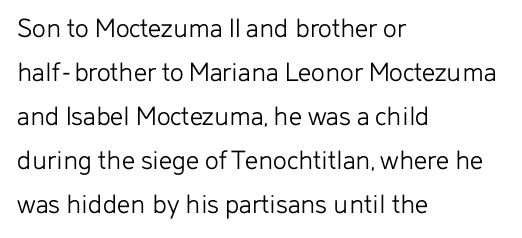
The image shows 29 px light sans-serif type, upright; set left-aligned, normal line spacing (1.52x), normal letter spacing, not underlined; low stroke contrast and a medium x-height.
